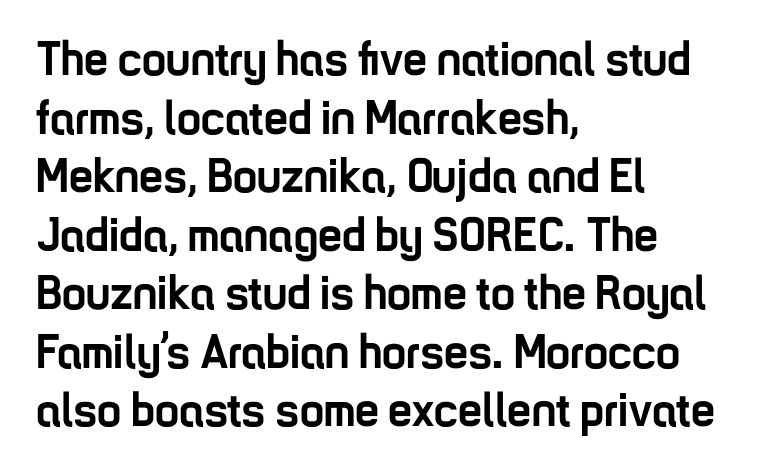
These words are printed bold, with thick strokes throughout. Where is the straight margin? On the left. Lines of text with bare space underneath. These lines were composed using upright roman letters. Serif or sans? Sans — the stroke terminals are bare.
